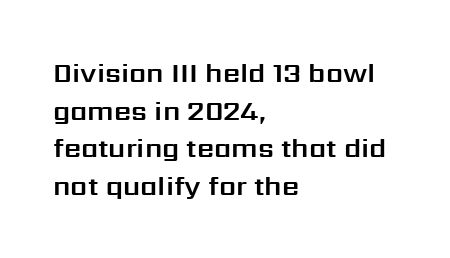
The image shows 27 px text type, upright; set left-aligned, normal line spacing (1.39x), normal letter spacing, not underlined.
